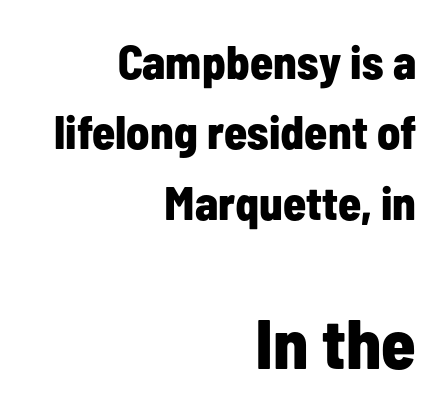
{"serif": "no", "italic": "no", "bold": "yes", "weight": "bold", "width": "condensed", "stroke_contrast": "low", "x_height": "medium", "monospaced": "no", "underline": "no", "align": "right", "line_spacing": "normal", "line_spacing_ratio": 1.5, "letter_spacing": "normal", "letter_spacing_em": 0.0, "larger_block": "second", "size_ratio": 1.49, "glyph_px": 70}
